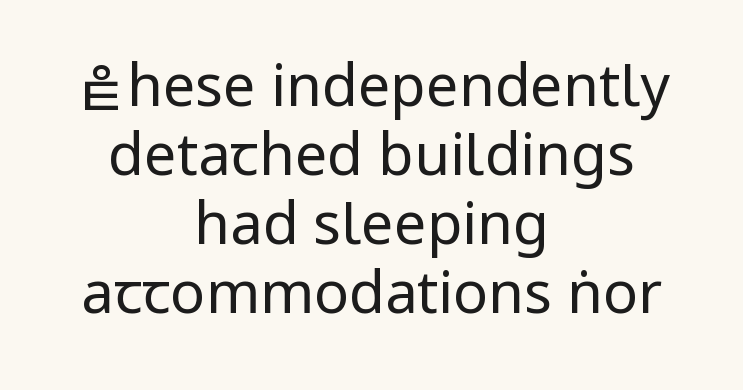
Words float on clear page, feet unadorned. The weight tops out at a normal text grade. Are there feet on the stems? There aren't — it's a sans. Unlike italic type, these characters show no tilt at all. Glyph-to-glyph distance matches everyday printed text.
